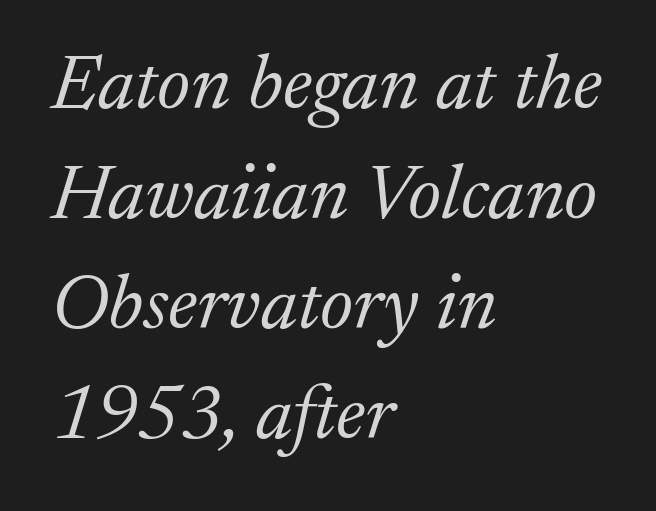
The image shows 77 px light serif type, italic (leaning right); set left-aligned, normal line spacing (1.43x), normal letter spacing, not underlined; medium stroke contrast and a medium x-height.
